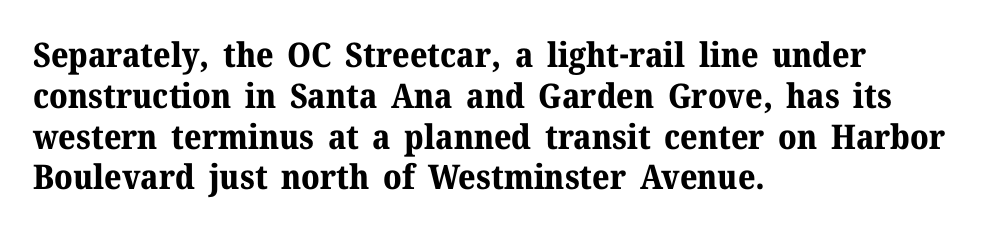
The image shows 34 px bold serif type, upright; set left-aligned, line spacing 1.2x, normal letter spacing, not underlined; medium stroke contrast and a medium x-height.
